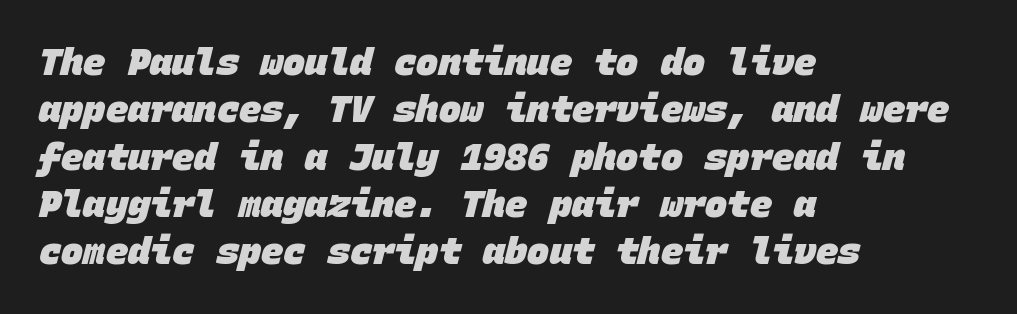
Between one letter and the next there's only the usual sliver of space. Is there much room between lines? A standard amount, neither cramped nor airy. Each letter, wide or thin by design, is forced into the same width here. These lines are set flush left with a ragged right edge. Unmarked baselines from the first word to the last. Heavy-handed strokes throughout: this text is bold.
